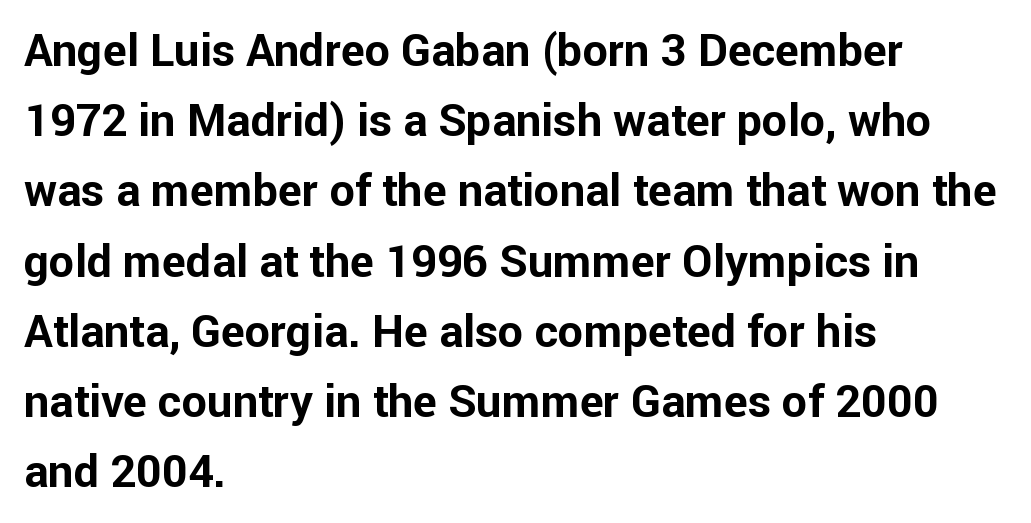
Q: Is the text bold? A: Yes.
Q: Is the text italic (slanted)? A: No, it is upright.
Q: Is the typeface a serif or a sans-serif typeface? A: Sans-serif.
Q: Is the text underlined? A: No.
Q: How is the paragraph aligned? A: Left-aligned.
Q: Is the spacing between letters normal or unusually wide? A: Normal.
Q: Is the spacing between lines tight, normal or loose? A: Normal.
Q: Width (condensed, normal, or wide)? A: Normal.
Q: Stroke contrast? A: Low.
Q: x-height? A: Medium.
Q: Monospaced? A: No.
